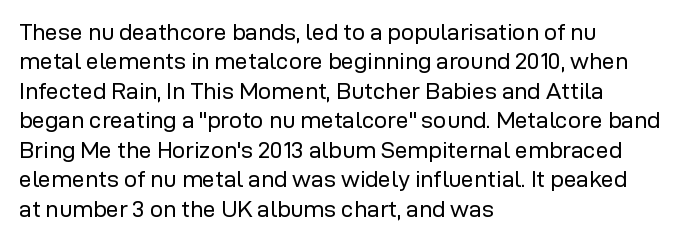
It's the straight-up-and-down kind of type. The face used here is rendered with its standard letterfit. The setting favours the left margin, as ordinary paragraphs usually do. This is not heavy type; no bold has been used. Interline gaps are of average width in this sample.
